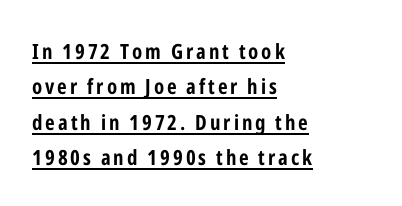
Q: Is the text bold? A: Yes.
Q: Is the text italic (slanted)? A: No, it is upright.
Q: Is the text underlined? A: Yes.
Q: How is the paragraph aligned? A: Left-aligned.
Q: Is the spacing between lines tight, normal or loose? A: Normal.
